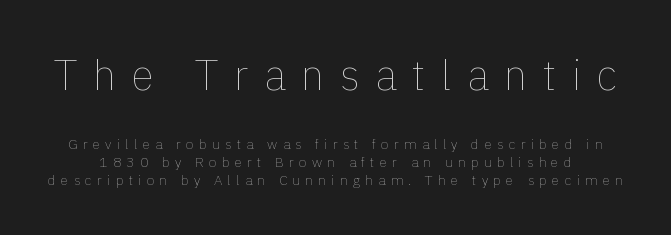
The image shows 42 px thin type, upright; set normal line spacing (1.29x), unusually wide letter spacing (+0.37 em), not underlined; the first (top) block is 3.0x larger; a medium x-height.
